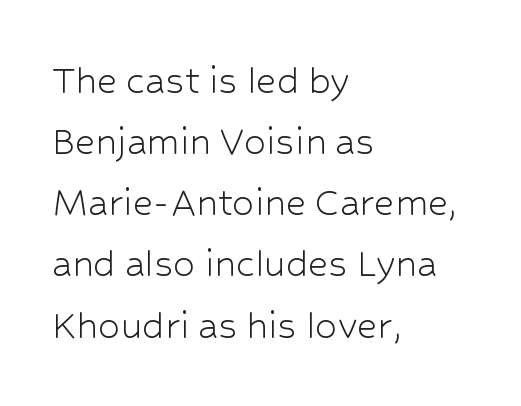
Character widths vary here, with narrow letters taking less room than wide ones. Is the letter spacing exaggerated? No — it looks like the ordinary default. The glyphs are unaccompanied by any horizontal stroke below them. Posture: upright roman.
